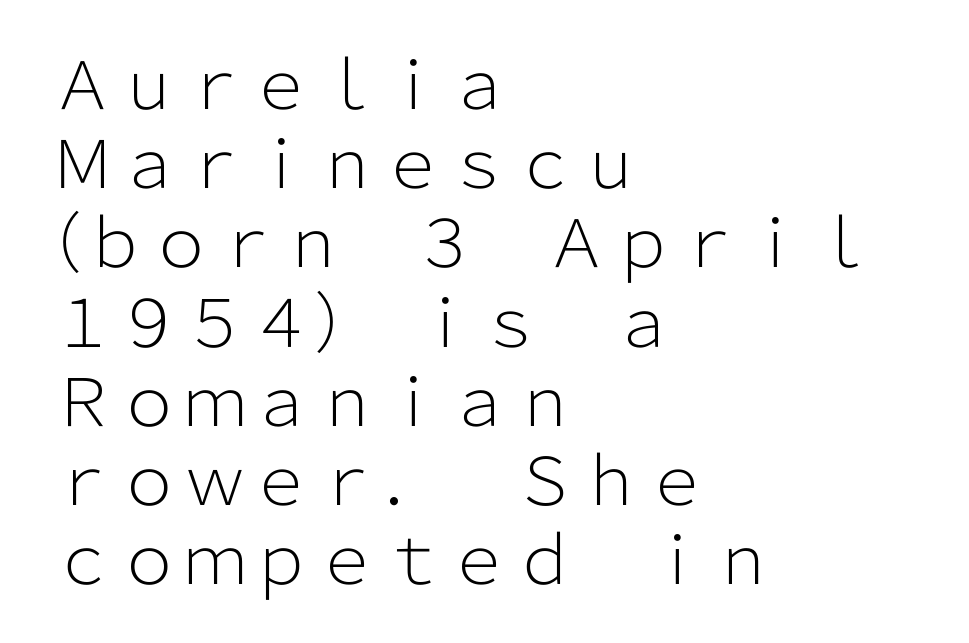
Q: Is the text bold? A: No.
Q: Is the text italic (slanted)? A: No, it is upright.
Q: Is the typeface a serif or a sans-serif typeface? A: Sans-serif.
Q: Is the text underlined? A: No.
Q: How is the paragraph aligned? A: Left-aligned.
Q: Is the spacing between letters normal or unusually wide? A: Normal.
Q: Width (condensed, normal, or wide)? A: Normal.
Q: Stroke contrast? A: Low.
Q: x-height? A: Medium.
Q: Monospaced? A: No.
